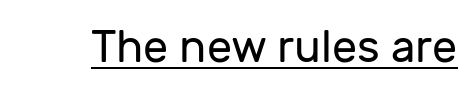
The image shows 45 px regular-weight sans-serif type, upright; set normal letter spacing, underlined; low stroke contrast and a medium x-height.
